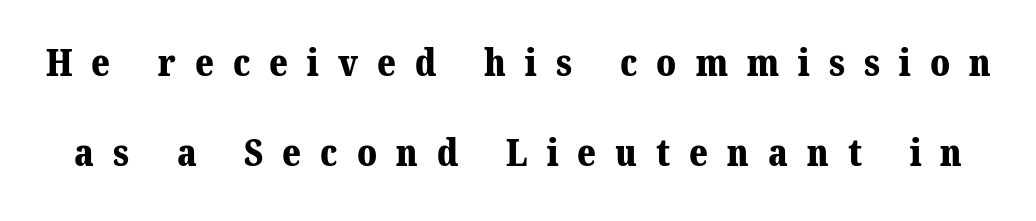
Q: Is the text bold? A: Yes.
Q: Is the typeface a serif or a sans-serif typeface? A: Serif.
Q: Is the text underlined? A: No.
Q: Is the spacing between letters normal or unusually wide? A: Unusually wide.
Q: Is the spacing between lines tight, normal or loose? A: Loose.
Q: Width (condensed, normal, or wide)? A: Normal.
Q: Stroke contrast? A: Medium.
Q: x-height? A: Medium.
Q: Monospaced? A: No.
